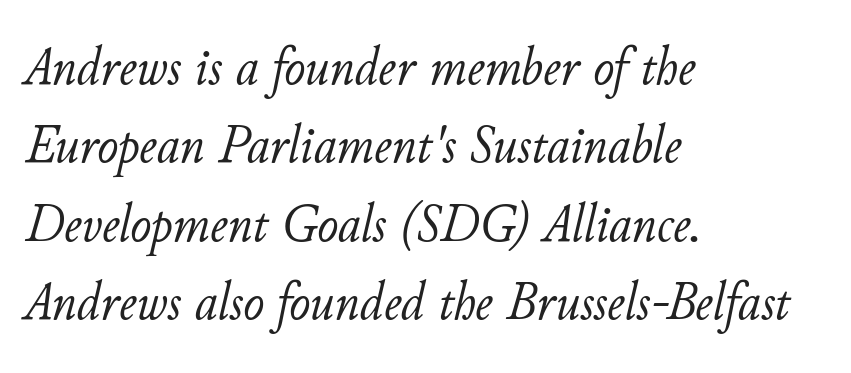
Summary of weight: not heavy and not bold. Each letter keeps its own natural width here, so spacing adapts to shape. Short and long lines alike share a common starting point at left. What stands out about the letter spacing? Nothing — it is the standard amount. A typesetter would mark this as italic.
